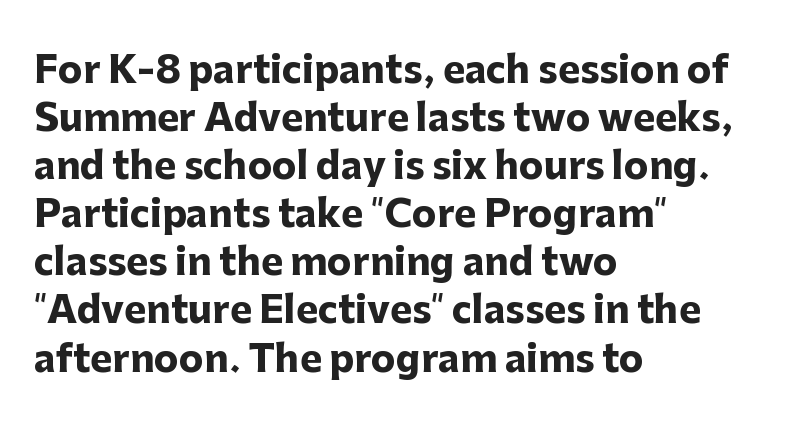
{"serif": "no", "italic": "no", "bold": "yes", "weight": "heavy", "width": "normal", "stroke_contrast": "low", "x_height": "medium", "monospaced": "no", "underline": "no", "align": "left", "line_spacing": "normal", "line_spacing_ratio": 1.3, "letter_spacing": "normal", "letter_spacing_em": 0.0, "glyph_px": 37}
